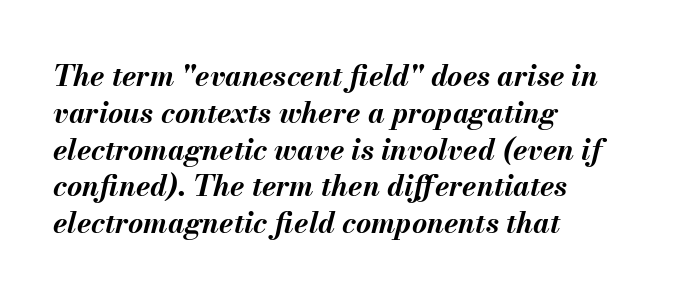
{"italic": "yes", "lean": "right", "slant_degrees": 13, "bold": "yes", "weight": "bold", "width": "normal", "stroke_contrast": "medium", "x_height": "small", "monospaced": "no", "underline": "no", "align": "left", "line_spacing": "normal", "line_spacing_ratio": 1.27, "letter_spacing": "normal", "letter_spacing_em": 0.0, "glyph_px": 29}
